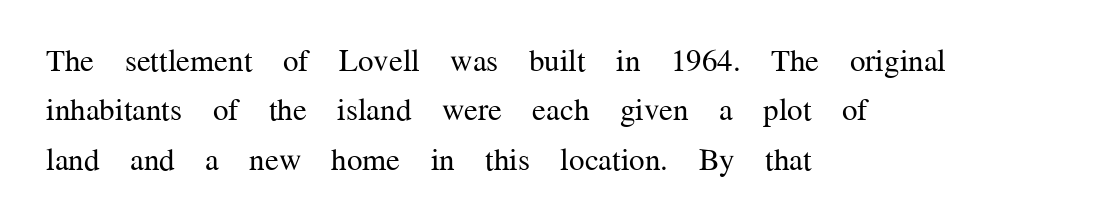
Q: Is the text bold? A: No.
Q: Is the text italic (slanted)? A: No, it is upright.
Q: Is the typeface a serif or a sans-serif typeface? A: Serif.
Q: Is the text underlined? A: No.
Q: How is the paragraph aligned? A: Left-aligned.
Q: Is the spacing between letters normal or unusually wide? A: Normal.
Q: Is the spacing between lines tight, normal or loose? A: Normal.
Q: Width (condensed, normal, or wide)? A: Normal.
Q: Stroke contrast? A: Medium.
Q: x-height? A: Medium.
Q: Monospaced? A: No.
